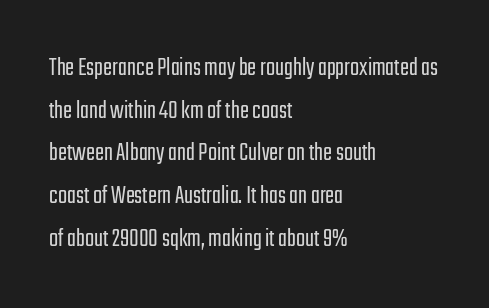
The image shows 27 px text type, upright; set left-aligned, normal line spacing (1.58x), normal letter spacing, not underlined.
